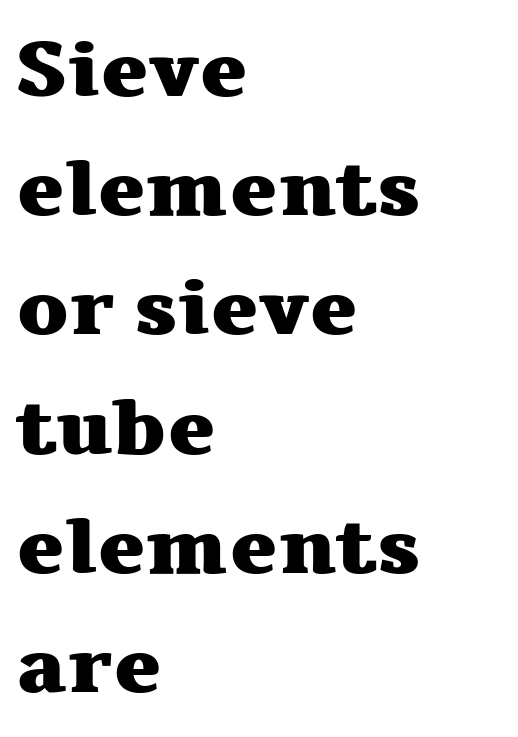
Unlike italic type, these characters show no tilt at all. Letterform terminals end in serifs throughout the passage. The leading is moderate, giving the passage an even texture. Spacing verdict: proportional, widths tailored to each character. The lines are quadded left.
